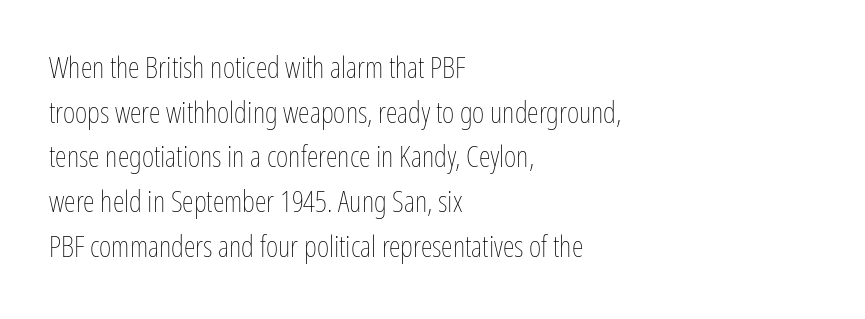
The image shows 30 px thin, condensed type, upright; set left-aligned, normal line spacing (1.49x), normal letter spacing, not underlined; low stroke contrast and a medium x-height.
